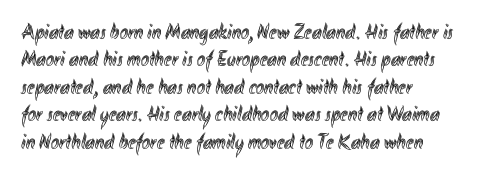
{"underline": "no", "align": "left", "line_spacing": "normal", "line_spacing_ratio": 1.25, "letter_spacing": "normal", "letter_spacing_em": 0.0, "glyph_px": 22}
